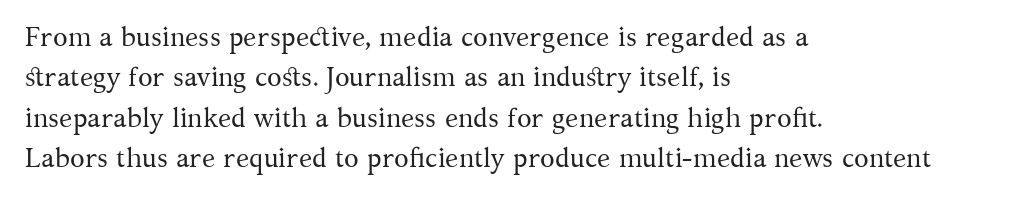
The passage shown stacks its lines at a standard gap. Students, note that the glyphs here touch the page at normal intervals. This reads as an unemphasized weight, regular at the heaviest. Typeset ragged right — the left edge is the straight one. No italicization has been applied; the sample stays upright.
